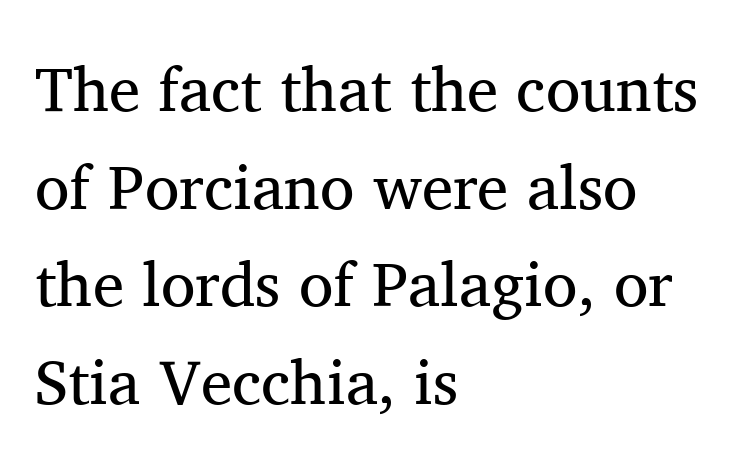
The image shows 63 px regular-weight serif type, upright; set left-aligned, normal line spacing (1.55x), normal letter spacing, not underlined; medium stroke contrast and a medium x-height.
